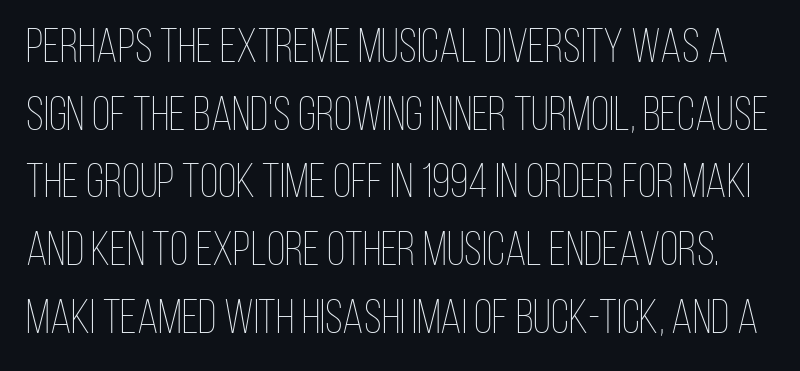
The image shows 48 px thin, condensed type, upright; set normal line spacing (1.41x), normal letter spacing, not underlined; low stroke contrast and a large x-height.
